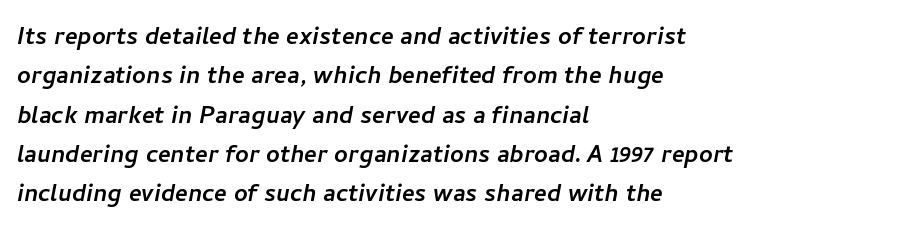
The image shows 30 px sans-serif type; set left-aligned, normal line spacing (1.31x), normal letter spacing, not underlined; low stroke contrast and a medium x-height.
